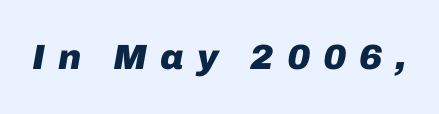
Descender tails drop into unmarked territory. The passage shown is typed in a proportional face where columns would drift. Summary of weight: heavy, a full bold. Short note: letters widely spaced. You can tell it's italic because the verticals aren't actually vertical.
